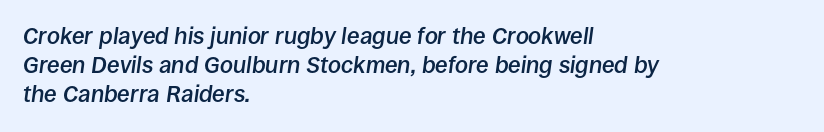
Caption: multi-line text, flush left, ragged right. Plain, unruled lines of type. Whoever set this chose a conventional vertical rhythm. The horizontal fit of the characters is conventional and even.
